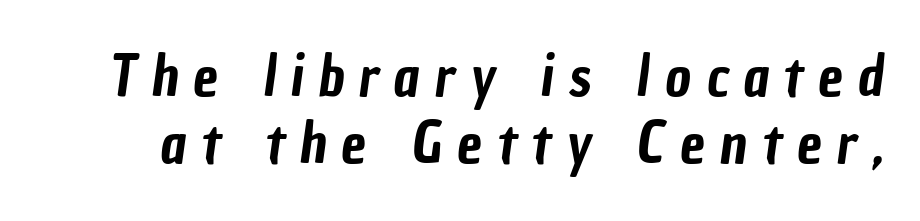
Q: Is the typeface a serif or a sans-serif typeface? A: Sans-serif.
Q: Is the text underlined? A: No.
Q: Is the spacing between letters normal or unusually wide? A: Unusually wide.
Q: Width (condensed, normal, or wide)? A: Condensed.
Q: Stroke contrast? A: Low.
Q: x-height? A: Medium.
Q: Monospaced? A: No.
